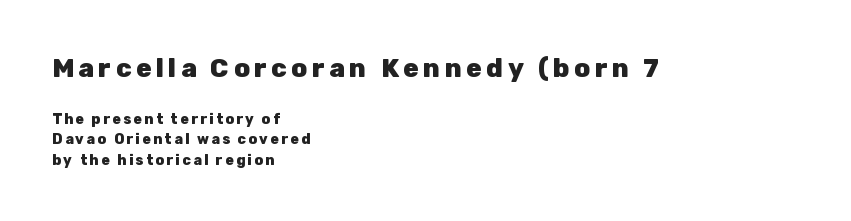
Q: Is the text bold? A: Yes.
Q: Is the text italic (slanted)? A: No, it is upright.
Q: Is the text underlined? A: No.
Q: How is the paragraph aligned? A: Left-aligned.
Q: Is the spacing between lines tight, normal or loose? A: Normal.
Q: Which block of text is set in a larger size, the first (top) or the second (bottom)? A: The first (top) one.
